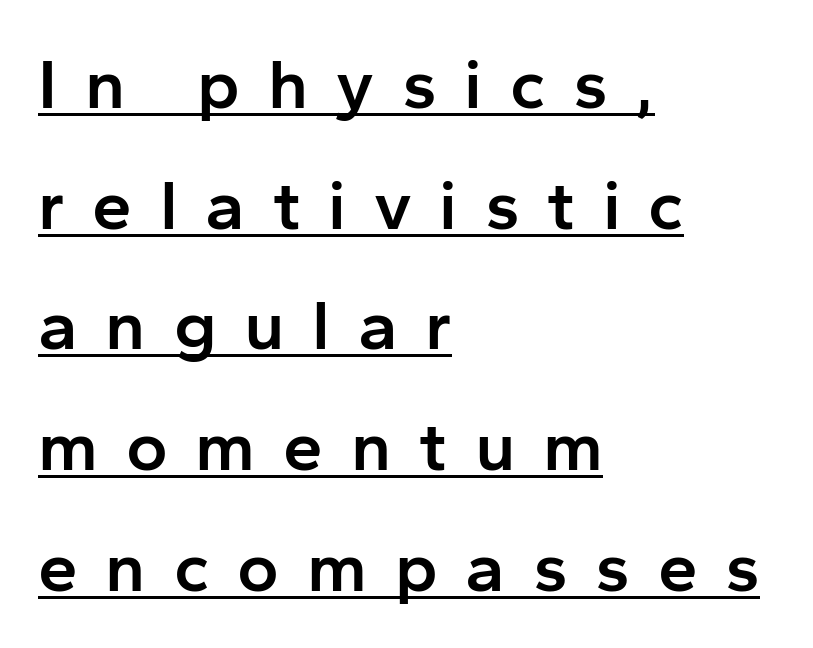
Posture: upright roman. You can see a thin bar hugging the bottom of the glyphs. Every row of glyphs begins at an identical x-position on the left. Stroke thickness is moderately raised; the sample reads as semibold. Look at the tracking — it's clearly loosened, letters drifting apart. Look at the bottom of the vertical strokes: they stop flat, with no serifs.
